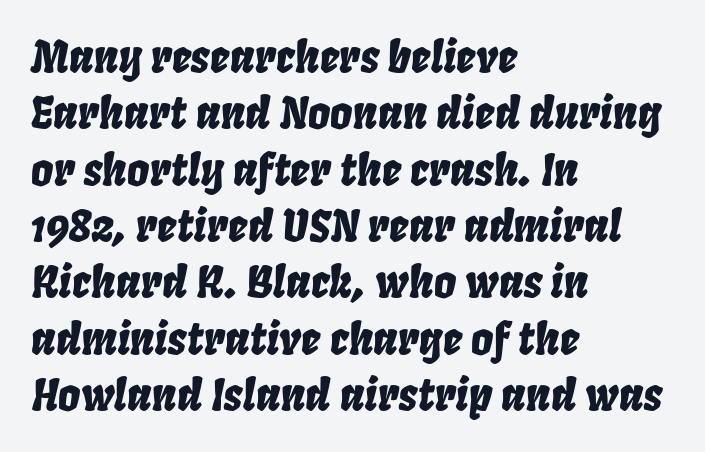
These lines stack with their left ends in a neat column. Caption: standard tracking, unaltered. An italicized treatment has been applied to the whole sample. The space beneath each line is pristine and unruled. The passage shown stacks its lines at a standard gap.
